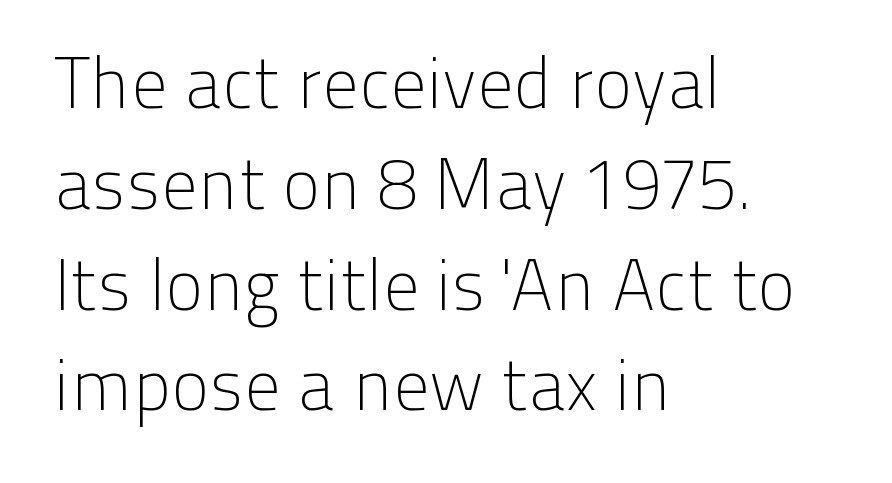
The image shows 72 px light sans-serif type, upright; set left-aligned, normal line spacing (1.4x), normal letter spacing, not underlined; low stroke contrast and a medium x-height.
